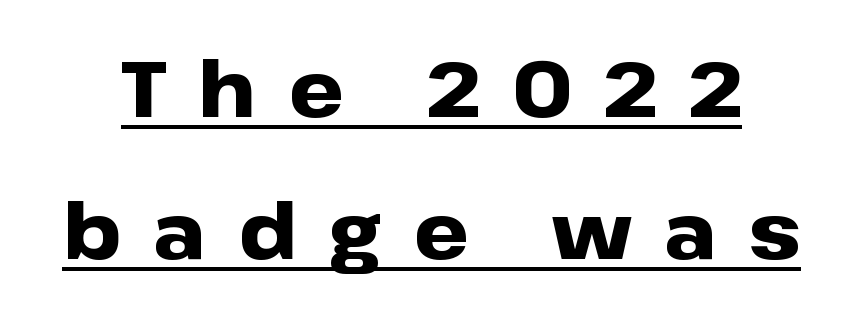
Q: Is the text bold? A: Yes.
Q: Is the text italic (slanted)? A: No, it is upright.
Q: Is the typeface a serif or a sans-serif typeface? A: Sans-serif.
Q: Is the text underlined? A: Yes.
Q: Is the spacing between letters normal or unusually wide? A: Unusually wide.
Q: Width (condensed, normal, or wide)? A: Wide.
Q: Stroke contrast? A: Low.
Q: x-height? A: Medium.
Q: Monospaced? A: No.
